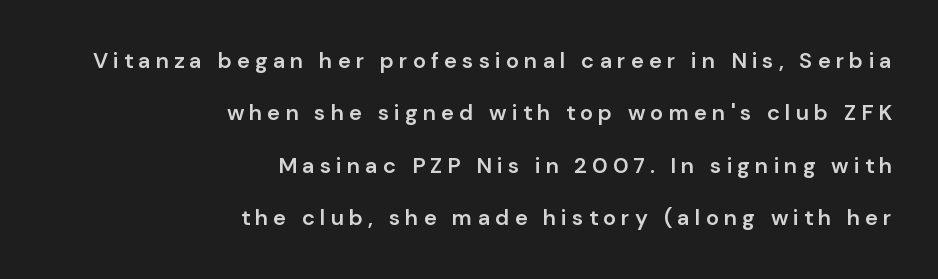
The image shows 22 px text type, upright; set right-aligned, loose line spacing (2.38x), unusually wide letter spacing (+0.23 em), not underlined.
